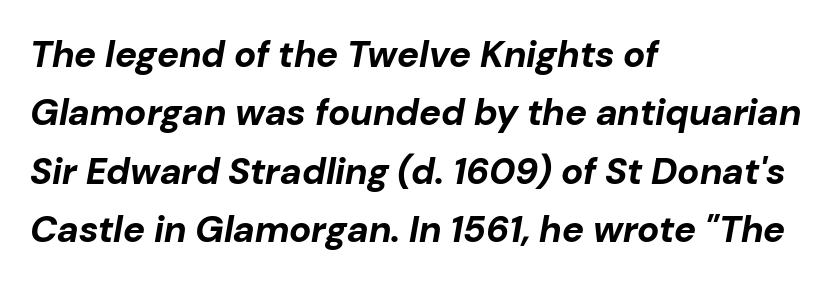
Do the characters align in a grid? No, the font is proportional. This block has exactly the height ordinary leading produces. Reading down the block, your eye returns to a fixed left position each line. In terms of letterspacing, this is plain default setting. Type without underlining. Bold? Absolutely — the strokes are thick and heavy.
